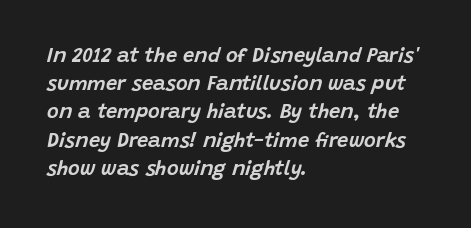
Would a proofreader flag this as italicized? Yes. The lines in this sample share a left origin and differ only in where they stop. Inter-character spacing is left at the font's built-in metrics. The line-height multiplier appears to be the usual default. The gap between lines stays unmarked.
